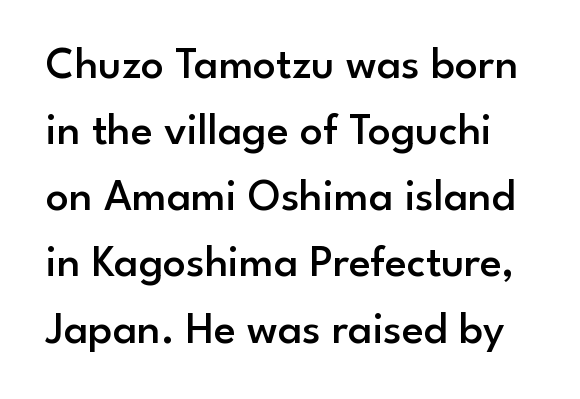
Does the lettering tilt? It doesn't — this is upright. The passage shown is typed in a proportional face where columns would drift. This block has exactly the height ordinary leading produces. Letters rest on an invisible, unmarked baseline. The designer went with a sans here, leaving each stem footless. The glyphs have the mass of a demibold cut, below bold.
